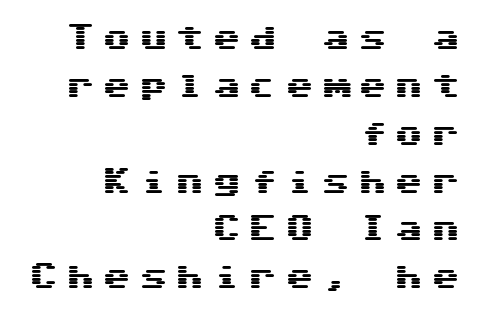
Look at the bottom of the vertical strokes: they stop flat, with no serifs. Loose tracking; the words dissolve into strings of separated letters. Reading down the column, the eye jumps a familiar distance to each next line. Words float on clear page, feet unadorned. The compositor pushed each line to the right boundary.
